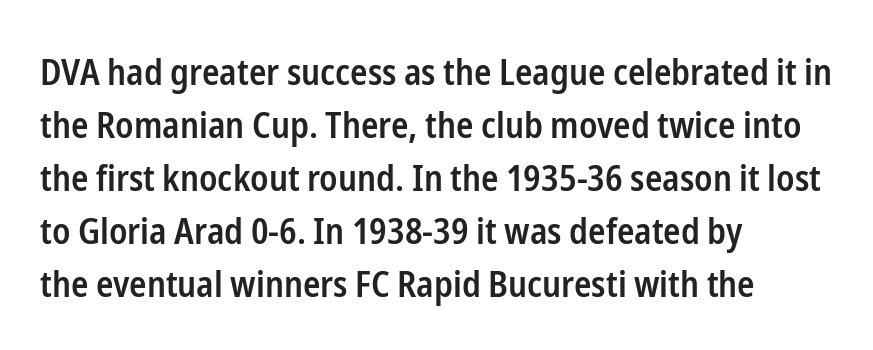
{"serif": "no", "italic": "no", "bold": "semi", "weight": "semibold", "width": "condensed", "stroke_contrast": "low", "x_height": "medium", "monospaced": "no", "underline": "no", "align": "left", "line_spacing": "normal", "line_spacing_ratio": 1.47, "letter_spacing": "normal", "letter_spacing_em": 0.0, "glyph_px": 36}
